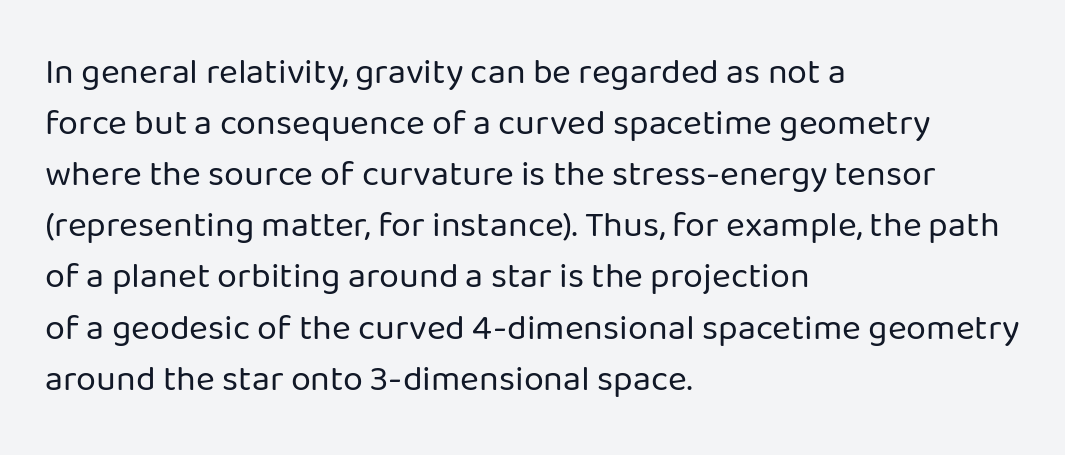
Q: Is the text bold? A: No.
Q: Is the text italic (slanted)? A: No, it is upright.
Q: Is the typeface a serif or a sans-serif typeface? A: Sans-serif.
Q: Is the text underlined? A: No.
Q: How is the paragraph aligned? A: Left-aligned.
Q: Is the spacing between letters normal or unusually wide? A: Normal.
Q: Is the spacing between lines tight, normal or loose? A: Normal.
Q: Width (condensed, normal, or wide)? A: Normal.
Q: Stroke contrast? A: Low.
Q: x-height? A: Medium.
Q: Monospaced? A: No.
